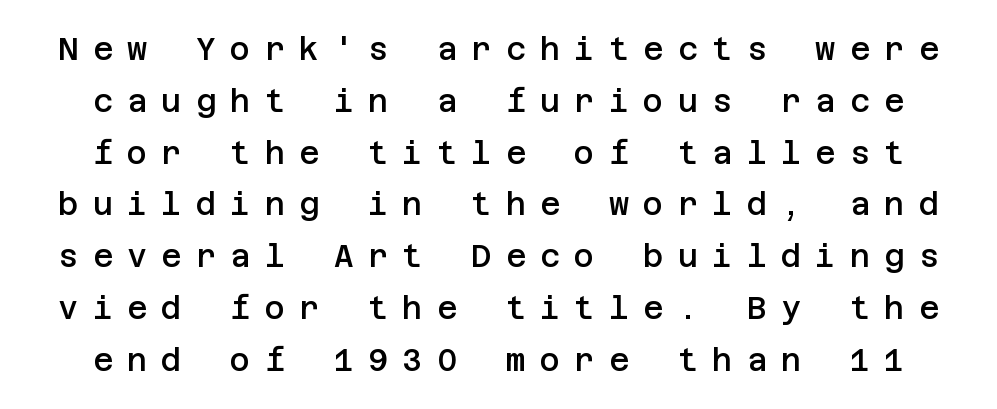
Q: Is the text bold? A: Semi-bold.
Q: Is the text italic (slanted)? A: No, it is upright.
Q: Is the typeface a serif or a sans-serif typeface? A: Sans-serif.
Q: Is the text underlined? A: No.
Q: Is the spacing between letters normal or unusually wide? A: Unusually wide.
Q: Is the spacing between lines tight, normal or loose? A: Normal.
Q: Width (condensed, normal, or wide)? A: Normal.
Q: Stroke contrast? A: Low.
Q: x-height? A: Large.
